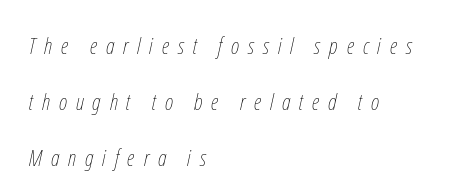
The image shows 23 px text type, italic (leaning right); set left-aligned, loose line spacing (2.43x), unusually wide letter spacing (+0.38 em), not underlined.
